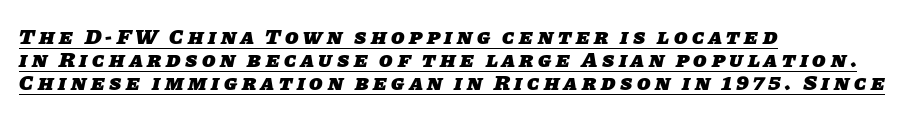
The image shows 22 px bold type; set left-aligned, tight line spacing (1.04x), unusually wide letter spacing (+0.21 em), underlined.
